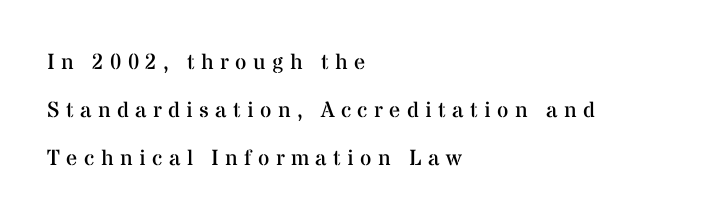
The image shows 22 px text type, upright; set left-aligned, loose line spacing (2.18x), unusually wide letter spacing (+0.29 em), not underlined.
